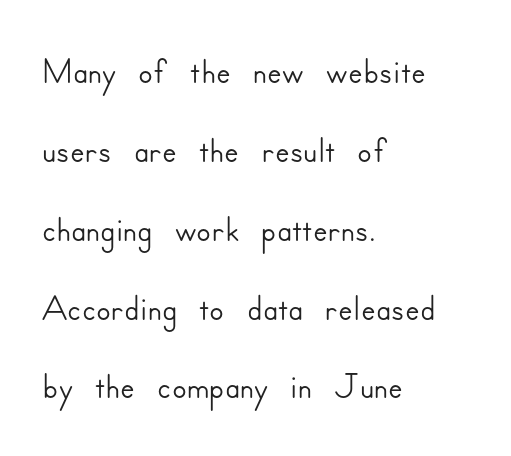
The glyphs in this specimen are sans serif. Words appear dense and cohesive because spacing is normal. Whoever set this chose a conventional vertical rhythm. The axis of the letterforms is exactly vertical.
